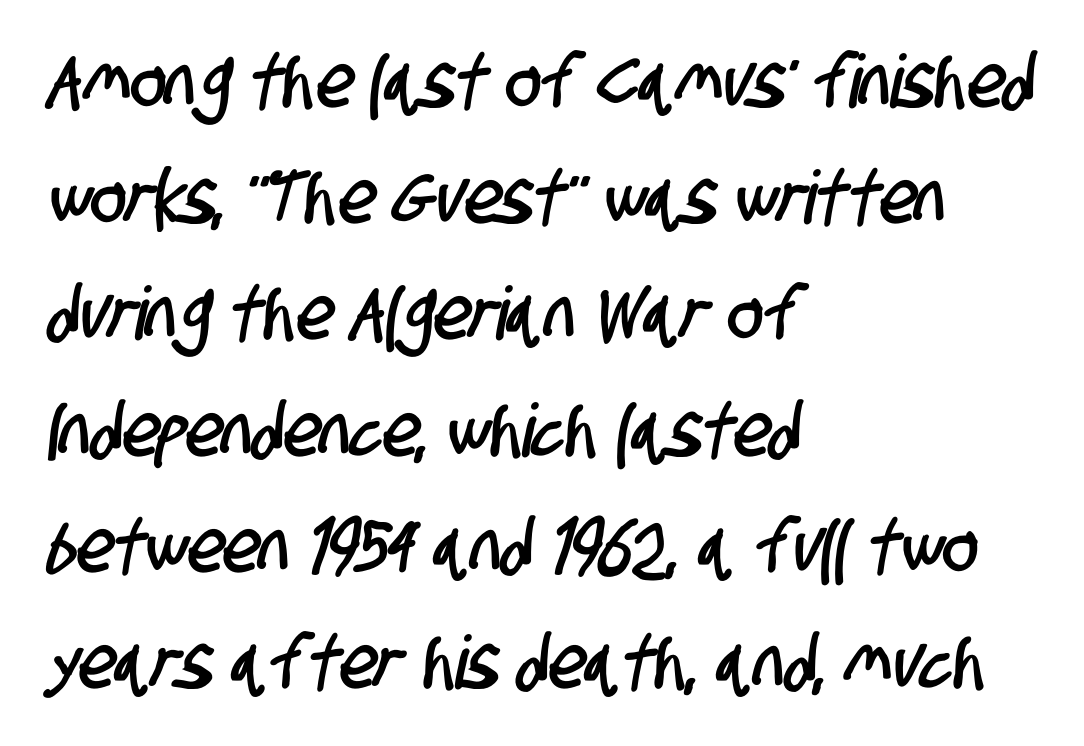
The image shows 74 px condensed sans-serif type; set left-aligned, normal line spacing (1.57x), normal letter spacing, not underlined; low stroke contrast and a large x-height.
